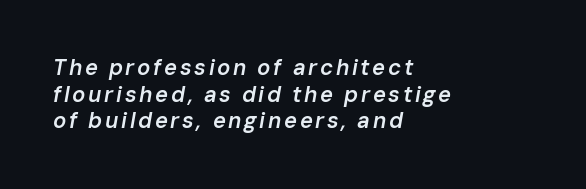
{"italic": "yes", "lean": "right", "slant_degrees": 10, "bold": "semi", "underline": "no", "align": "left", "line_spacing_ratio": 1.21, "glyph_px": 22}
